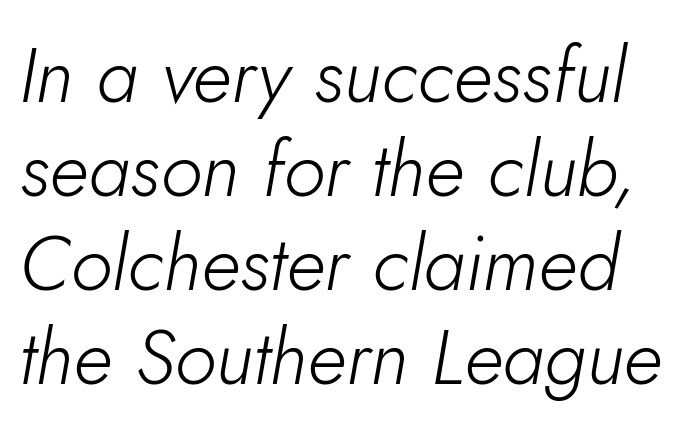
An italicized treatment has been applied to the whole sample. These lines are rendered in a variable-pitch font. The letterforms sit shoulder to shoulder at normal distance. The passage shown is not bold in any degree.
